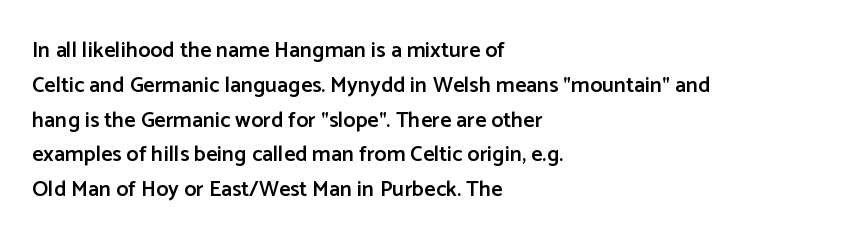
Firm but not heavy-handed strokes: this text is semibold. The specimen omits any rule beneath the text block's lines. Ordinary non-slanted type is in use. Each new line begins a customary step beneath the previous one. The line texture is even and compact thanks to regular tracking.
